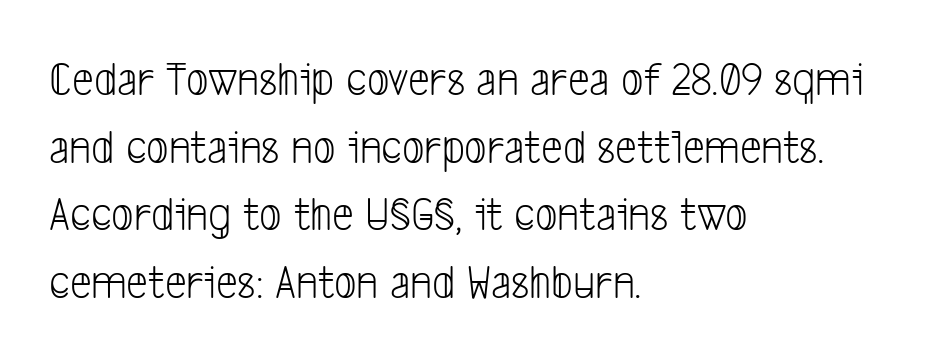
{"serif": "no", "bold": "no", "weight": "light", "width": "condensed", "stroke_contrast": "low", "x_height": "medium", "monospaced": "no", "underline": "no", "align": "left", "line_spacing": "normal", "line_spacing_ratio": 1.38, "letter_spacing": "normal", "letter_spacing_em": 0.0, "glyph_px": 49}
